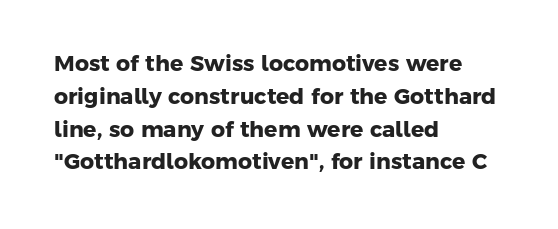
The horizontal fit of the characters is conventional and even. Every row of glyphs begins at an identical x-position on the left. Descenders are the only things crossing below the line. The leading is moderate, giving the passage an even texture. Heavy-handed strokes throughout: this text is bold.
